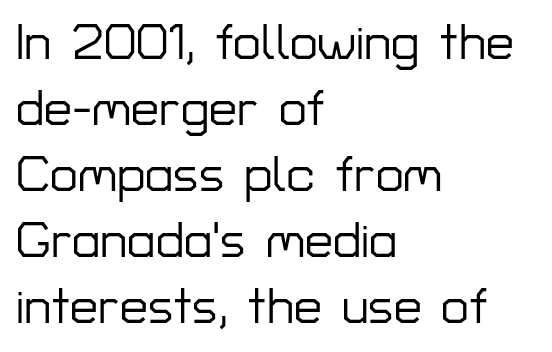
The image shows 50 px sans-serif type, upright; set left-aligned, normal line spacing (1.32x), normal letter spacing, not underlined; low stroke contrast and a medium x-height.
